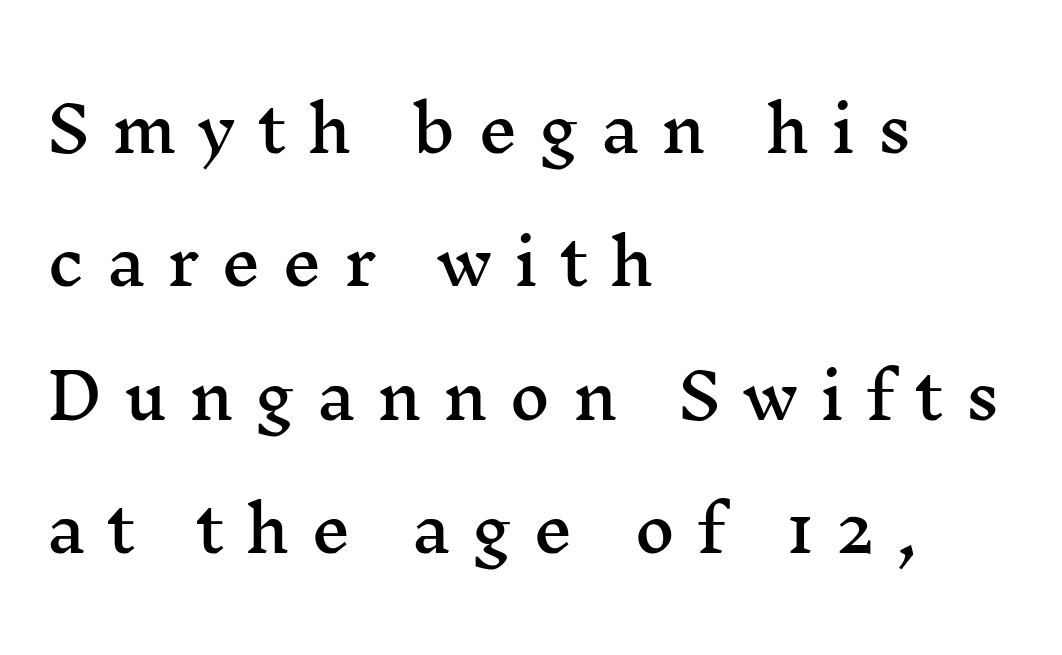
Q: Is the text italic (slanted)? A: No, it is upright.
Q: Is the typeface a serif or a sans-serif typeface? A: Serif.
Q: Is the text underlined? A: No.
Q: How is the paragraph aligned? A: Left-aligned.
Q: Is the spacing between letters normal or unusually wide? A: Unusually wide.
Q: Is the spacing between lines tight, normal or loose? A: Loose.
Q: Width (condensed, normal, or wide)? A: Wide.
Q: Stroke contrast? A: Medium.
Q: x-height? A: Medium.
Q: Monospaced? A: No.
